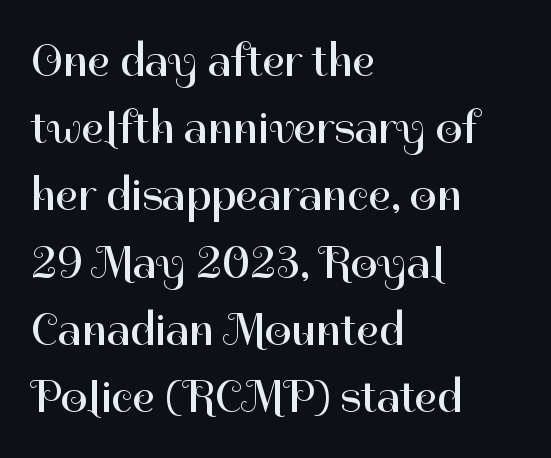
The image shows 47 px regular-weight sans-serif type, upright; set left-aligned, normal line spacing (1.43x), normal letter spacing, not underlined; high stroke contrast and a medium x-height.
